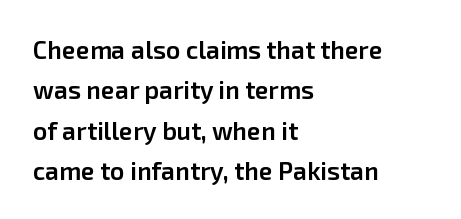
Q: Is the text bold? A: Semi-bold.
Q: Is the text italic (slanted)? A: No, it is upright.
Q: Is the text underlined? A: No.
Q: How is the paragraph aligned? A: Left-aligned.
Q: Is the spacing between letters normal or unusually wide? A: Normal.
Q: Is the spacing between lines tight, normal or loose? A: Normal.
